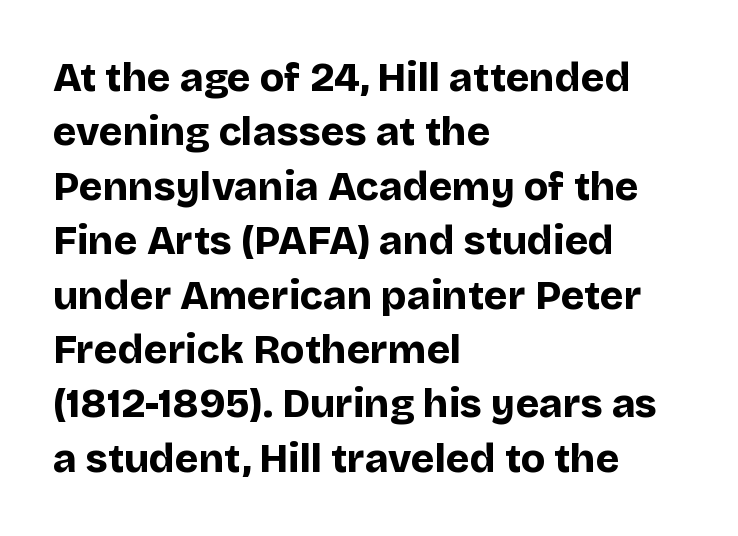
Each letter keeps its own natural width here, so spacing adapts to shape. What stands out about the letter spacing? Nothing — it is the standard amount. Vertical spacing — default. Casual observation: everything's shoved over to the left.
